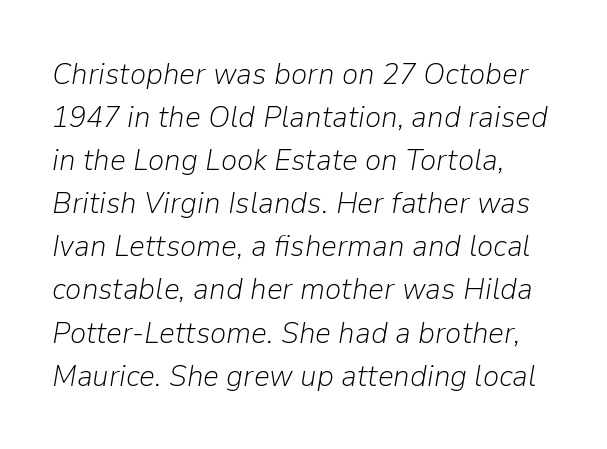
{"italic": "yes", "lean": "right", "slant_degrees": 9, "bold": "no", "weight": "light", "width": "normal", "stroke_contrast": "low", "x_height": "medium", "monospaced": "no", "underline": "no", "align": "left", "line_spacing": "normal", "line_spacing_ratio": 1.39, "letter_spacing": "normal", "letter_spacing_em": 0.0, "glyph_px": 31}
